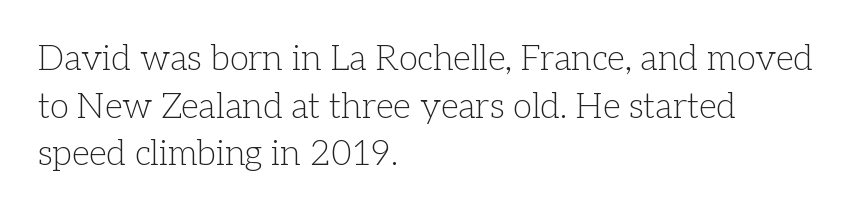
Interline gaps are of average width in this sample. The typeface has the unassuming heft of standard copy or less. The paragraph has a hard left edge and a soft right edge. Are there feet on the stems? There are — it's a serif. You could not count columns in this text — the font is proportionally spaced. Default kerning and tracking; the words read as compact shapes.
